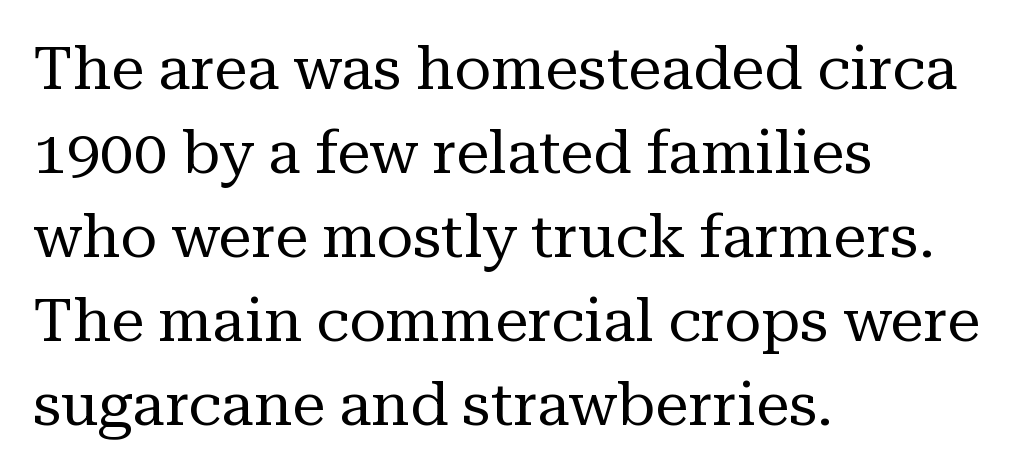
{"serif": "yes", "italic": "no", "bold": "no", "weight": "regular", "width": "normal", "stroke_contrast": "medium", "x_height": "medium", "monospaced": "no", "underline": "no", "align": "left", "line_spacing": "normal", "line_spacing_ratio": 1.4, "letter_spacing": "normal", "letter_spacing_em": 0.0, "glyph_px": 60}
